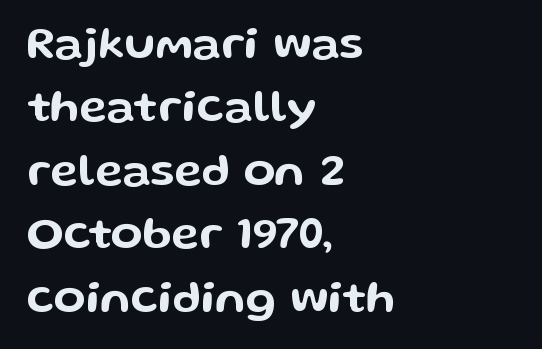
{"serif": "no", "italic": "no", "width": "wide", "stroke_contrast": "low", "x_height": "medium", "monospaced": "no", "underline": "no", "align": "left", "line_spacing": "normal", "line_spacing_ratio": 1.38, "letter_spacing": "normal", "letter_spacing_em": 0.0, "glyph_px": 46}
